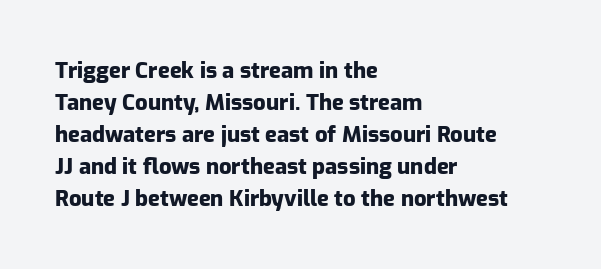
Q: Is the text bold? A: Yes.
Q: Is the text italic (slanted)? A: No, it is upright.
Q: Is the text underlined? A: No.
Q: How is the paragraph aligned? A: Left-aligned.
Q: Is the spacing between letters normal or unusually wide? A: Normal.
Q: Is the spacing between lines tight, normal or loose? A: Normal.
